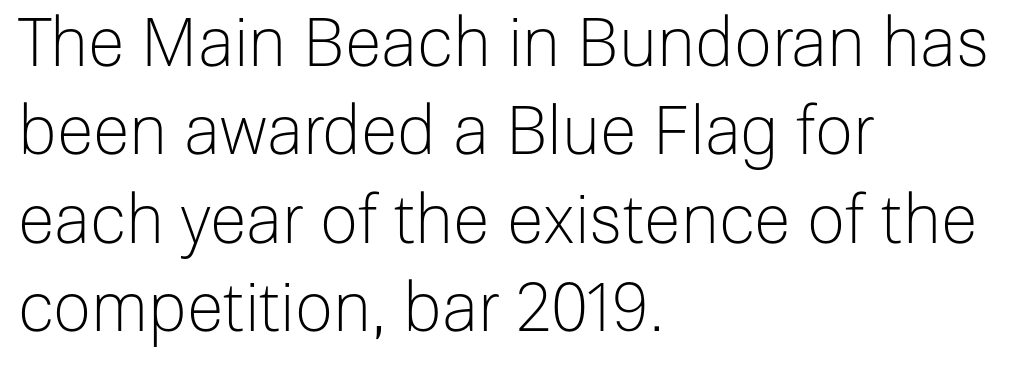
Q: Is the text bold? A: No.
Q: Is the text italic (slanted)? A: No, it is upright.
Q: Is the typeface a serif or a sans-serif typeface? A: Sans-serif.
Q: Is the text underlined? A: No.
Q: How is the paragraph aligned? A: Left-aligned.
Q: Is the spacing between letters normal or unusually wide? A: Normal.
Q: Is the spacing between lines tight, normal or loose? A: Normal.
Q: Width (condensed, normal, or wide)? A: Normal.
Q: Stroke contrast? A: Low.
Q: x-height? A: Medium.
Q: Monospaced? A: No.
